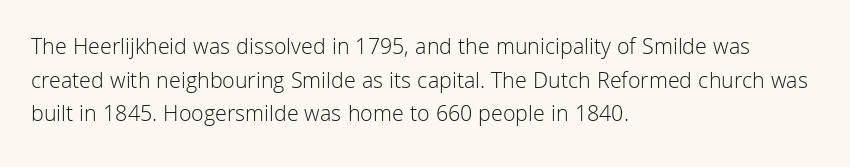
{"italic": "no", "bold": "no", "underline": "no", "align": "left", "line_spacing": "normal", "line_spacing_ratio": 1.46, "letter_spacing": "normal", "letter_spacing_em": 0.0, "glyph_px": 23}
